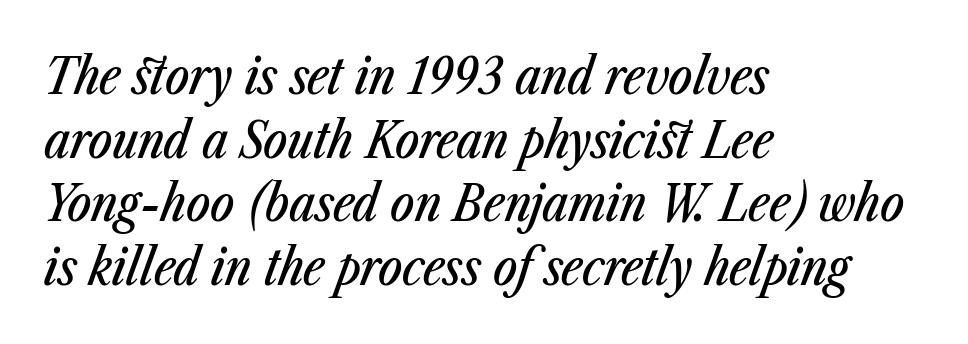
The rag falls on the right side of this text block. The passage shown leans; its letterforms are oblique. Nothing unusual about the tracking: characters are spaced as the font intends. The space between consecutive lines is moderate.
